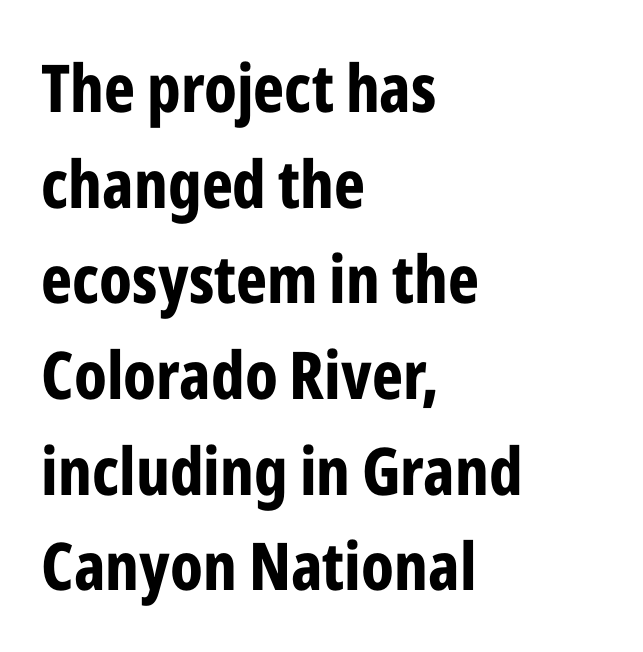
No italicization has been applied; the sample stays upright. The rendering uses natural spacing where letterforms have individual widths. Notice how descenders clear the ascenders below comfortably — that's standard leading. Underlining? Definitely not there.
